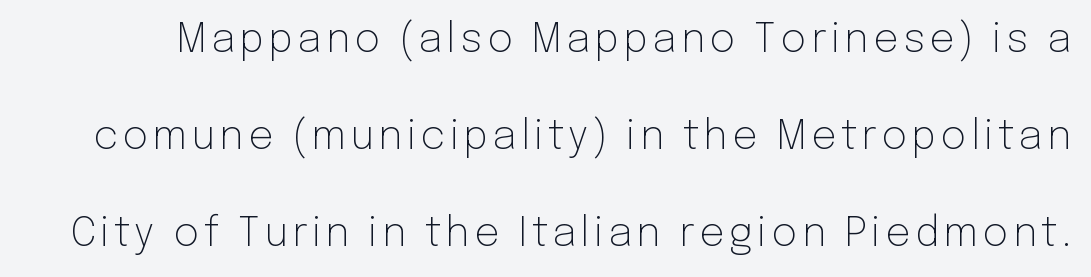
{"serif": "no", "italic": "no", "bold": "no", "weight": "light", "width": "normal", "stroke_contrast": "low", "x_height": "medium", "monospaced": "no", "underline": "no", "line_spacing": "loose", "line_spacing_ratio": 2.43, "glyph_px": 40}
